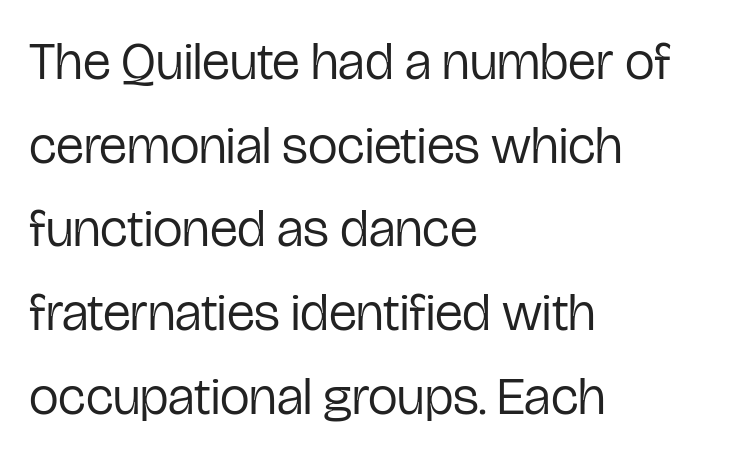
The lettering holds an erect, upright posture throughout. The string is rendered with underlining switched off. Whoever set this chose a conventional vertical rhythm. Note the varied advance widths — an 'i' is clearly narrower than an 'm'. Font category for this specimen: sans-serif. Counters stay open thanks to moderate or lighter strokes.
